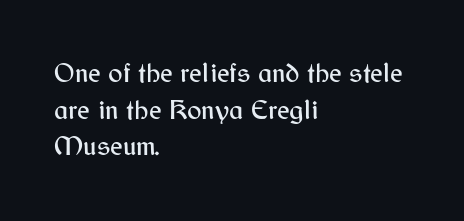
Alignment: flush left. The lettering stays uniformly vertical, giving the passage a roman look. The block of text has a typical density, with ordinary space between rows. Beneath every word, the page is bare. Compared with typical body copy, the letter spacing here is the same.
